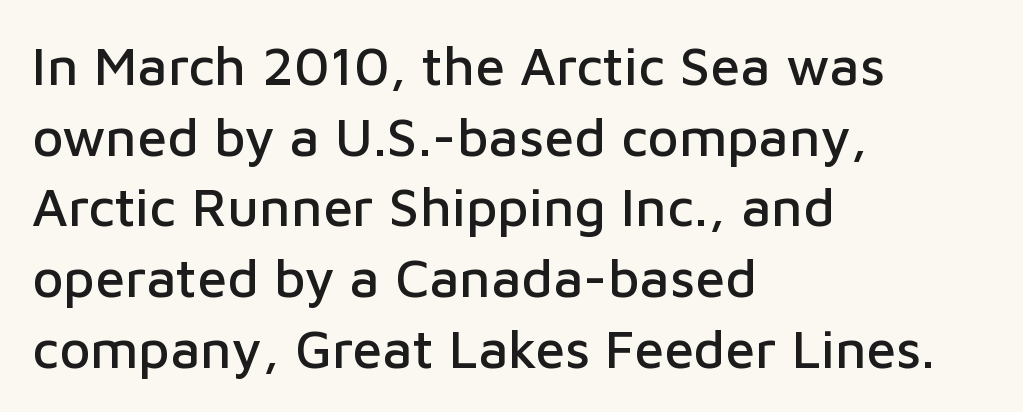
Q: Is the text italic (slanted)? A: No, it is upright.
Q: Is the typeface a serif or a sans-serif typeface? A: Sans-serif.
Q: Is the text underlined? A: No.
Q: How is the paragraph aligned? A: Left-aligned.
Q: Is the spacing between letters normal or unusually wide? A: Normal.
Q: Is the spacing between lines tight, normal or loose? A: Normal.
Q: Width (condensed, normal, or wide)? A: Normal.
Q: Stroke contrast? A: Low.
Q: x-height? A: Medium.
Q: Monospaced? A: No.
